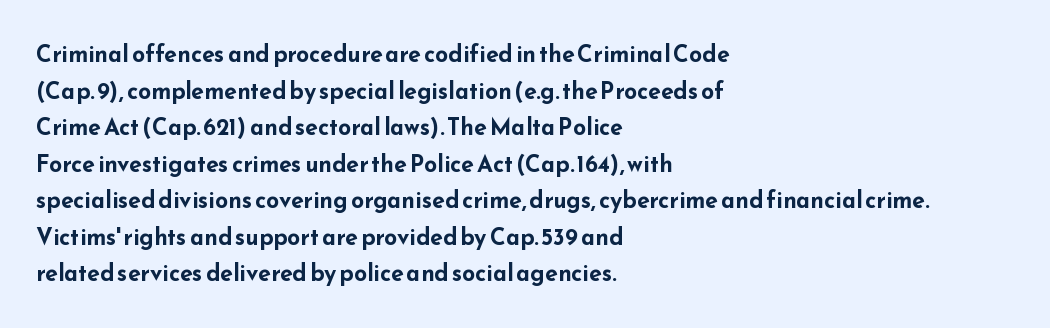
Q: Is the text bold? A: Yes.
Q: Is the text italic (slanted)? A: No, it is upright.
Q: Is the text underlined? A: No.
Q: How is the paragraph aligned? A: Left-aligned.
Q: Is the spacing between letters normal or unusually wide? A: Normal.
Q: Is the spacing between lines tight, normal or loose? A: Normal.
